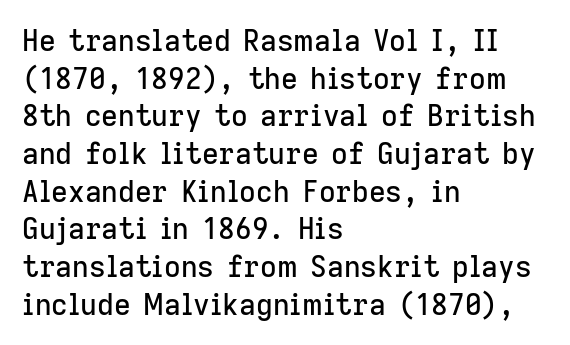
{"serif": "no", "italic": "no", "width": "normal", "stroke_contrast": "low", "x_height": "medium", "monospaced": "no", "underline": "no", "align": "left", "line_spacing": "normal", "line_spacing_ratio": 1.3, "letter_spacing": "normal", "letter_spacing_em": 0.0, "glyph_px": 29}
